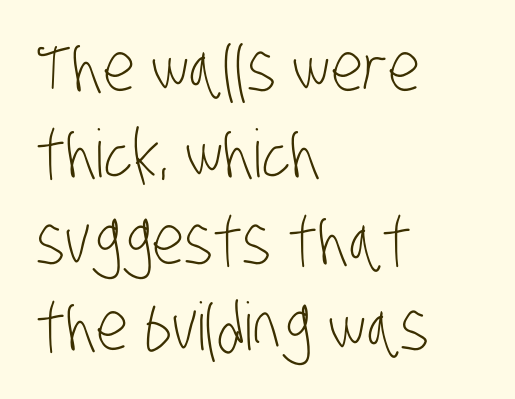
{"serif": "no", "bold": "no", "weight": "light", "width": "condensed", "stroke_contrast": "low", "x_height": "large", "monospaced": "no", "underline": "no", "align": "left", "line_spacing": "normal", "line_spacing_ratio": 1.31, "letter_spacing": "normal", "letter_spacing_em": 0.0, "glyph_px": 66}
